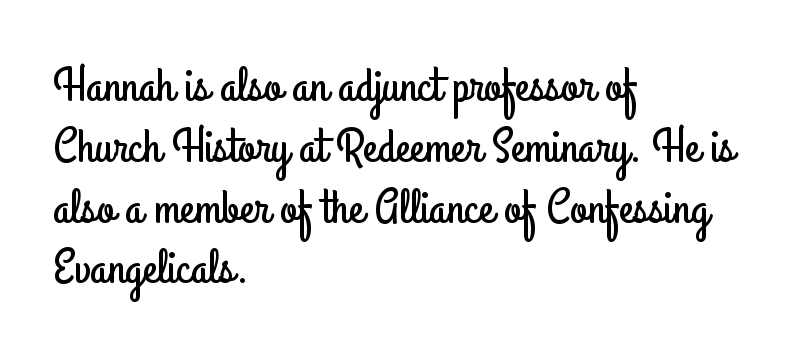
{"serif": "no", "width": "condensed", "stroke_contrast": "low", "x_height": "small", "monospaced": "no", "underline": "no", "align": "left", "line_spacing_ratio": 1.24, "letter_spacing": "normal", "letter_spacing_em": 0.0, "glyph_px": 49}
